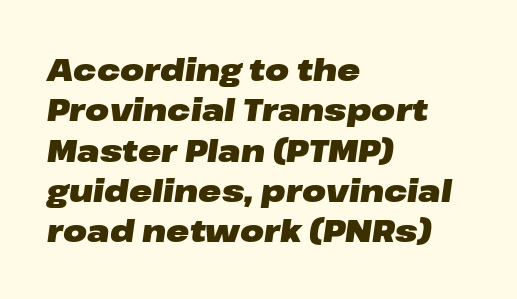
Italic: yes, the glyphs are oblique. Varying glyph widths throughout — classic text-font behaviour. Heft: maximum for text — a bold. Letter spacing: default. Summary of vertical rhythm: regular, with standard interline spacing. A bare baseline throughout the passage.
